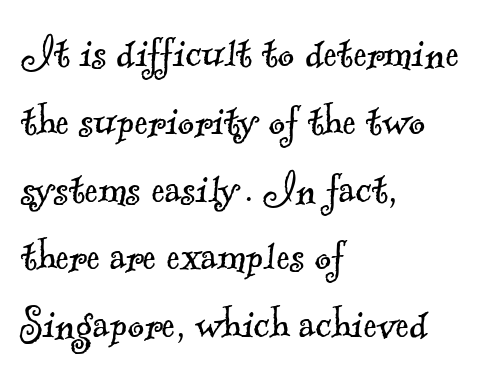
Q: Is the text bold? A: No.
Q: Is the typeface a serif or a sans-serif typeface? A: Serif.
Q: Is the text underlined? A: No.
Q: How is the paragraph aligned? A: Left-aligned.
Q: Is the spacing between letters normal or unusually wide? A: Normal.
Q: Is the spacing between lines tight, normal or loose? A: Normal.
Q: Width (condensed, normal, or wide)? A: Normal.
Q: x-height? A: Small.
Q: Monospaced? A: No.
